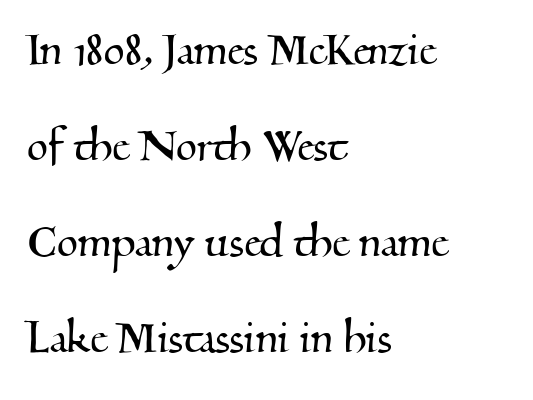
Q: Is the typeface a serif or a sans-serif typeface? A: Serif.
Q: Is the text underlined? A: No.
Q: How is the paragraph aligned? A: Left-aligned.
Q: Is the spacing between letters normal or unusually wide? A: Normal.
Q: Width (condensed, normal, or wide)? A: Normal.
Q: Stroke contrast? A: Medium.
Q: x-height? A: Small.
Q: Monospaced? A: No.
